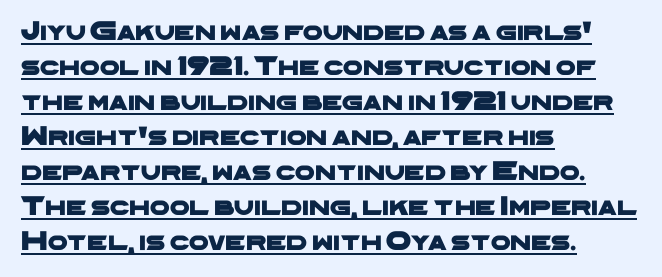
{"serif": "no", "width": "wide", "stroke_contrast": "low", "x_height": "medium", "monospaced": "no", "underline": "yes", "align": "left", "line_spacing": "normal", "line_spacing_ratio": 1.25, "letter_spacing": "normal", "letter_spacing_em": 0.0, "glyph_px": 28}
